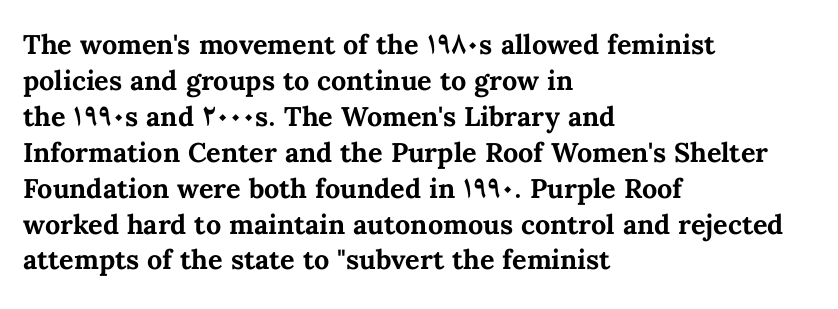
Q: Is the text bold? A: Yes.
Q: Is the text italic (slanted)? A: No, it is upright.
Q: Is the text underlined? A: No.
Q: How is the paragraph aligned? A: Left-aligned.
Q: Is the spacing between letters normal or unusually wide? A: Normal.
Q: Is the spacing between lines tight, normal or loose? A: Normal.
